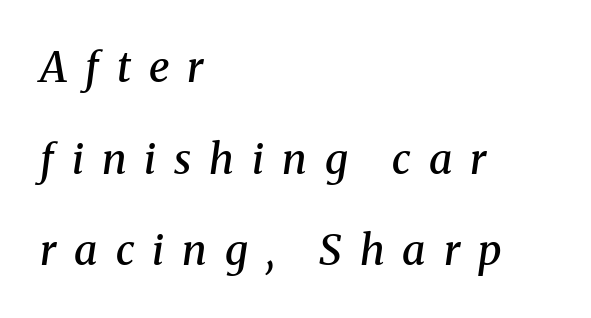
The image shows 42 px semibold serif type, italic (leaning right); set left-aligned, loose line spacing (2.18x), unusually wide letter spacing (+0.43 em), not underlined; medium stroke contrast and a medium x-height.
